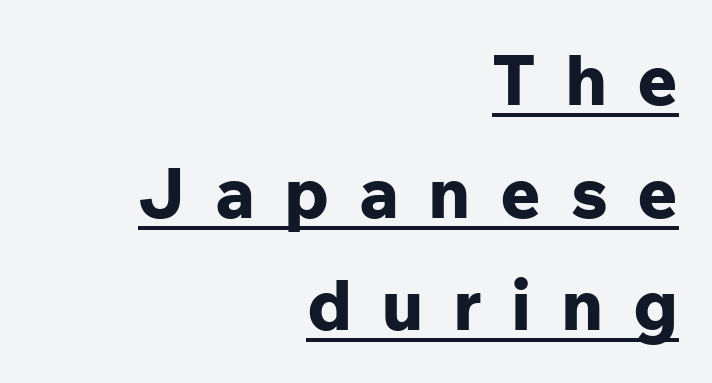
The image shows 70 px bold sans-serif type, upright; set right-aligned, normal line spacing (1.61x), unusually wide letter spacing (+0.42 em), underlined; low stroke contrast and a medium x-height.
